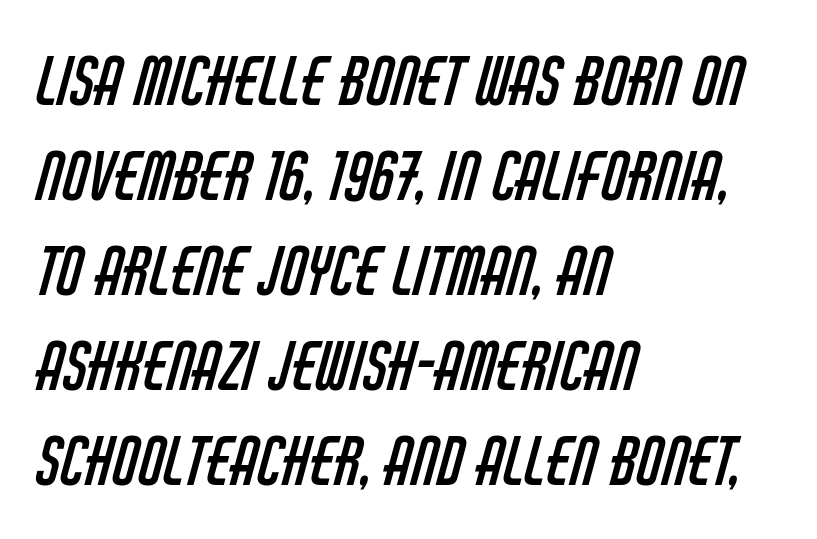
The image shows 66 px regular-weight, condensed sans-serif type; set left-aligned, normal line spacing (1.44x), normal letter spacing, not underlined; low stroke contrast and a large x-height.
